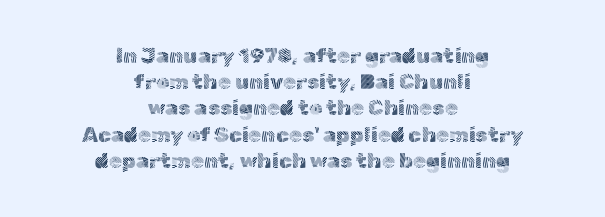
The image shows 21 px text type, upright; set centered, normal line spacing (1.25x), normal letter spacing, not underlined.
